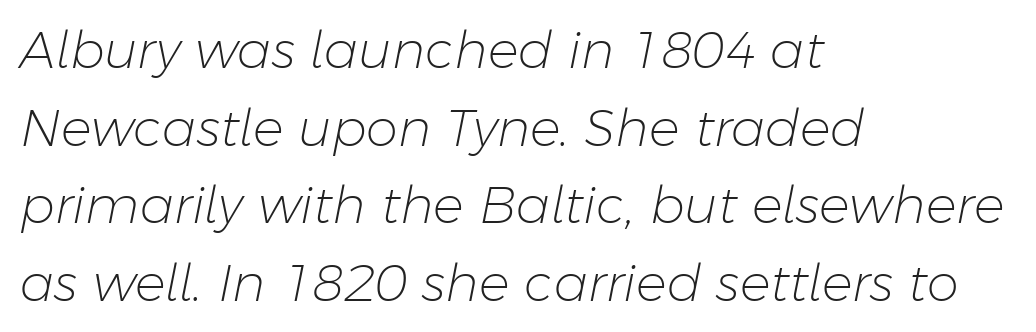
The image shows 51 px light type, italic (leaning right); set left-aligned, normal line spacing (1.52x), normal letter spacing, not underlined; low stroke contrast and a medium x-height.
